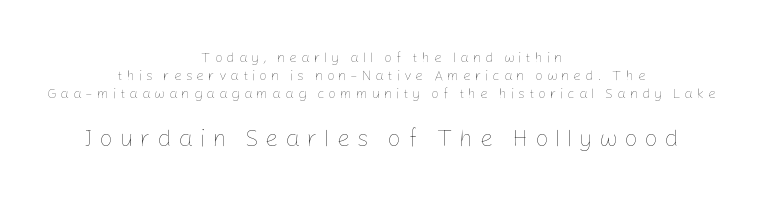
Q: Is the text bold? A: No.
Q: Is the text italic (slanted)? A: No, it is upright.
Q: Is the text underlined? A: No.
Q: How is the paragraph aligned? A: Centered.
Q: Is the spacing between letters normal or unusually wide? A: Unusually wide.
Q: Is the spacing between lines tight, normal or loose? A: Normal.
Q: Which block of text is set in a larger size, the first (top) or the second (bottom)? A: The second (bottom) one.
